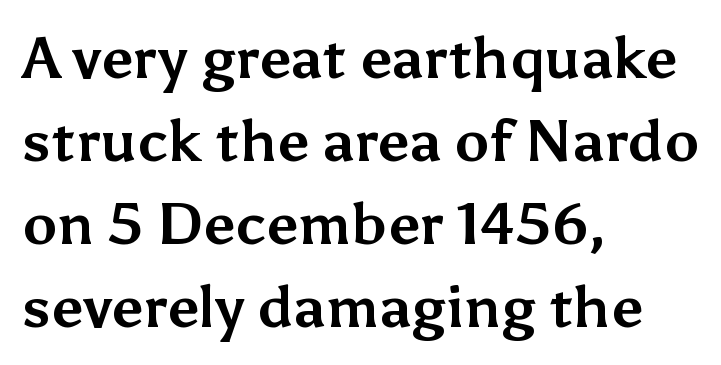
Q: Is the text bold? A: Yes.
Q: Is the text italic (slanted)? A: No, it is upright.
Q: Is the typeface a serif or a sans-serif typeface? A: Sans-serif.
Q: Is the text underlined? A: No.
Q: How is the paragraph aligned? A: Left-aligned.
Q: Is the spacing between letters normal or unusually wide? A: Normal.
Q: Is the spacing between lines tight, normal or loose? A: Normal.
Q: Width (condensed, normal, or wide)? A: Normal.
Q: Stroke contrast? A: Medium.
Q: x-height? A: Medium.
Q: Monospaced? A: No.
